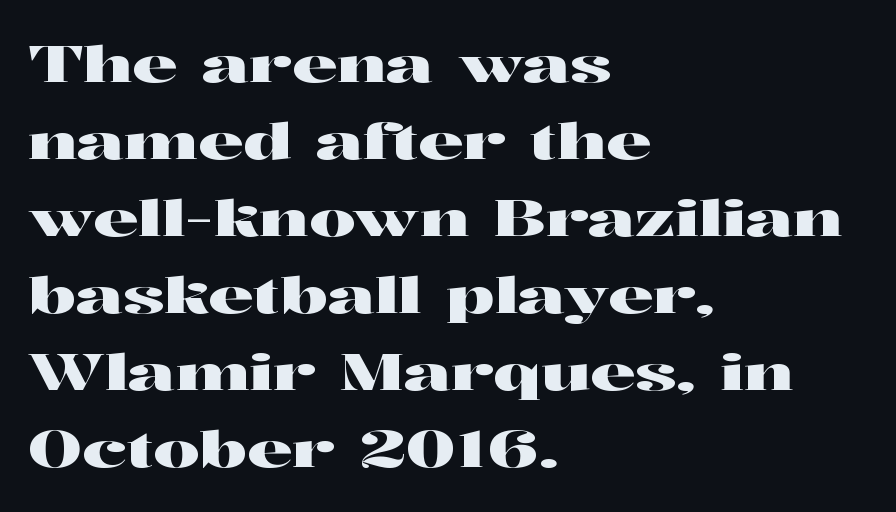
Examine the stroke ends and you'll spot serifs. The tracking reads as untouched default to a designer's eye. Italic: no, the glyphs are upright roman. Horizontal alignment here is leftward, the default for most running prose. Anything drawn beneath the words? Only blank space. Notice how descenders clear the ascenders below comfortably — that's standard leading.
